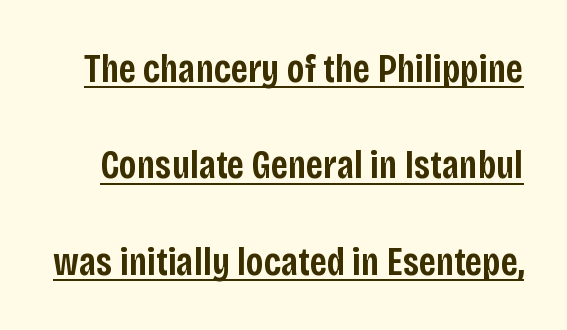
Q: Is the text bold? A: Semi-bold.
Q: Is the text italic (slanted)? A: No, it is upright.
Q: Is the typeface a serif or a sans-serif typeface? A: Sans-serif.
Q: Is the text underlined? A: Yes.
Q: Is the spacing between letters normal or unusually wide? A: Normal.
Q: Is the spacing between lines tight, normal or loose? A: Loose.
Q: Width (condensed, normal, or wide)? A: Condensed.
Q: Stroke contrast? A: Low.
Q: x-height? A: Large.
Q: Monospaced? A: No.
